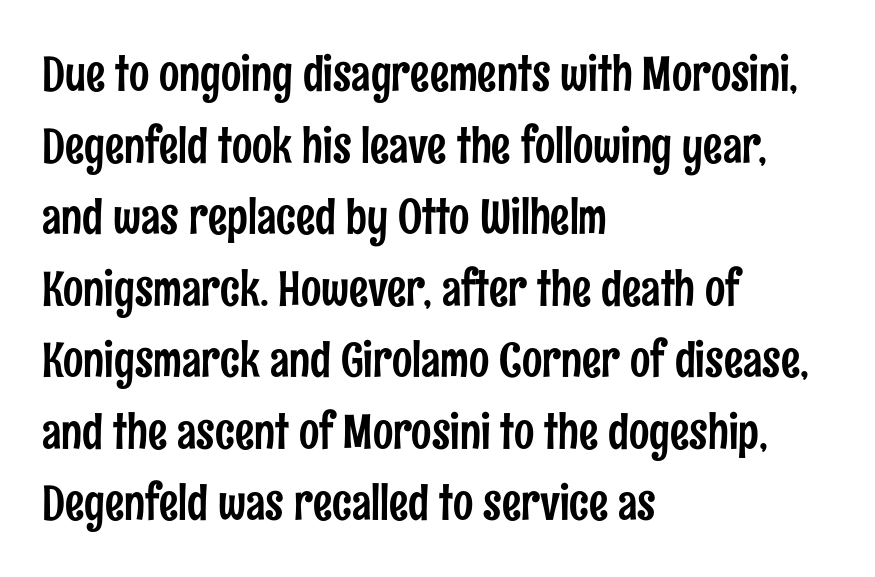
Q: Is the text italic (slanted)? A: No, it is upright.
Q: Is the typeface a serif or a sans-serif typeface? A: Sans-serif.
Q: Is the text underlined? A: No.
Q: How is the paragraph aligned? A: Left-aligned.
Q: Is the spacing between letters normal or unusually wide? A: Normal.
Q: Is the spacing between lines tight, normal or loose? A: Normal.
Q: Width (condensed, normal, or wide)? A: Condensed.
Q: Stroke contrast? A: Low.
Q: x-height? A: Medium.
Q: Monospaced? A: No.
